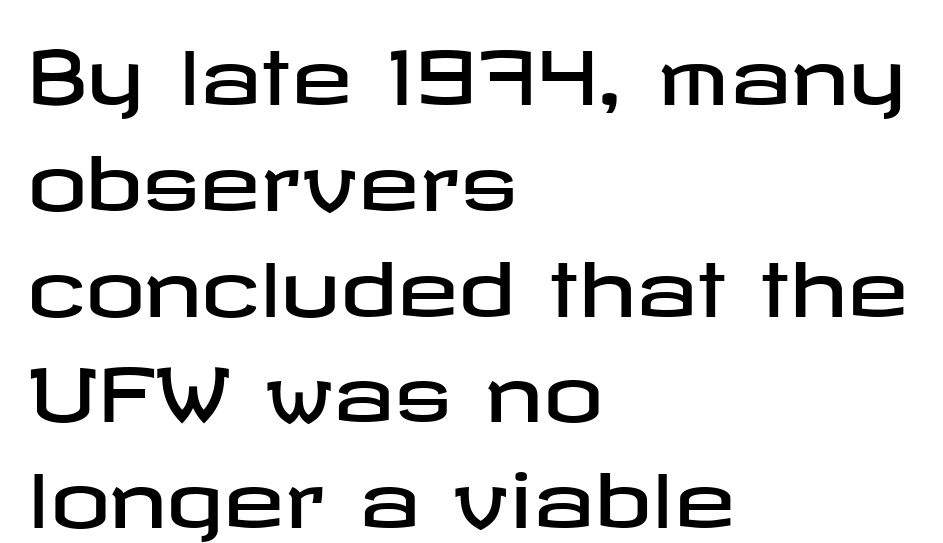
Q: Is the text italic (slanted)? A: No, it is upright.
Q: Is the typeface a serif or a sans-serif typeface? A: Sans-serif.
Q: Is the text underlined? A: No.
Q: How is the paragraph aligned? A: Left-aligned.
Q: Is the spacing between letters normal or unusually wide? A: Normal.
Q: Is the spacing between lines tight, normal or loose? A: Normal.
Q: Width (condensed, normal, or wide)? A: Wide.
Q: Stroke contrast? A: Low.
Q: x-height? A: Medium.
